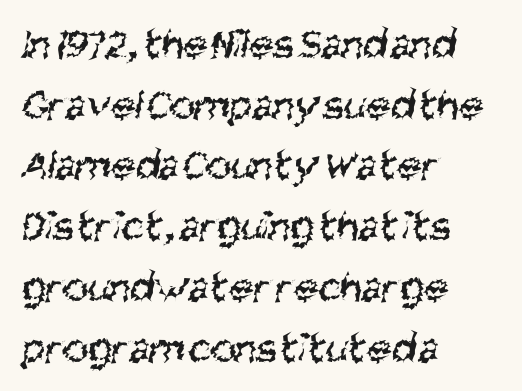
{"serif": "no", "bold": "no", "weight": "regular", "width": "condensed", "stroke_contrast": "medium", "x_height": "large", "monospaced": "no", "underline": "no", "align": "left", "line_spacing": "normal", "line_spacing_ratio": 1.38, "letter_spacing": "normal", "letter_spacing_em": 0.0, "glyph_px": 44}
